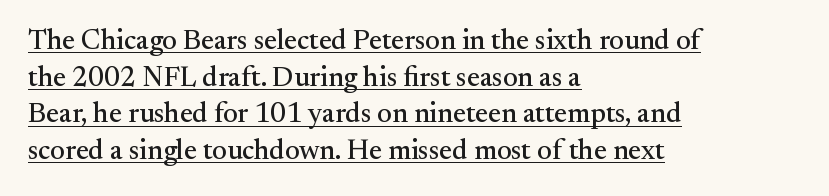
{"serif": "yes", "italic": "no", "width": "normal", "stroke_contrast": "medium", "x_height": "small", "monospaced": "no", "underline": "yes", "align": "left", "line_spacing": "normal", "line_spacing_ratio": 1.31, "letter_spacing": "normal", "letter_spacing_em": 0.0, "glyph_px": 28}
